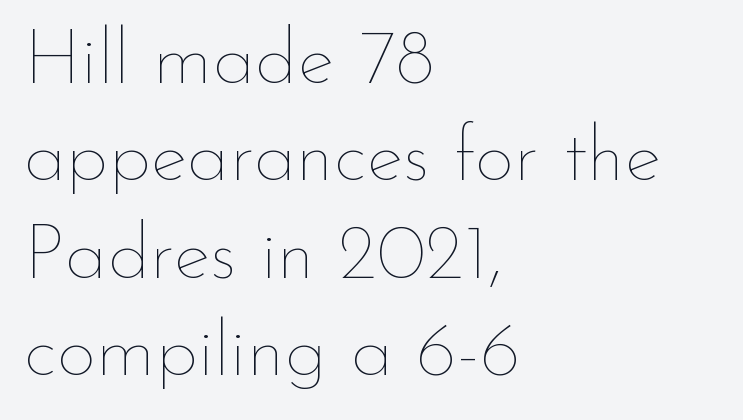
{"italic": "no", "bold": "no", "weight": "thin", "width": "normal", "stroke_contrast": "low", "x_height": "small", "monospaced": "no", "underline": "no", "align": "left", "line_spacing": "normal", "line_spacing_ratio": 1.25, "letter_spacing": "normal", "letter_spacing_em": 0.0, "glyph_px": 78}
